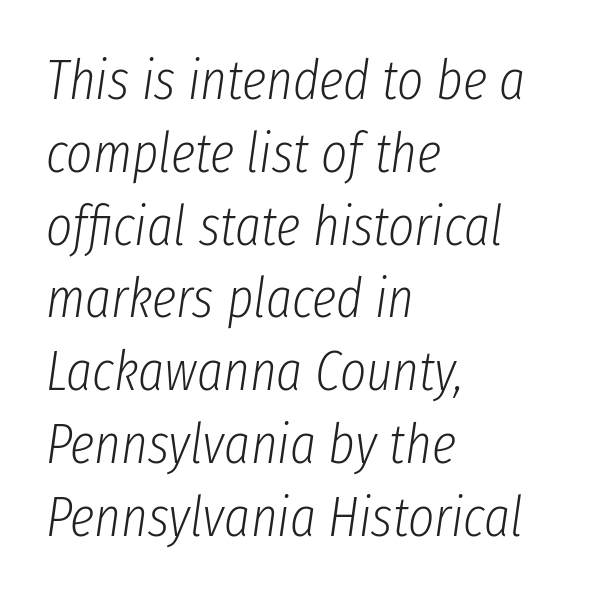
{"italic": "yes", "lean": "right", "slant_degrees": 8, "bold": "no", "weight": "light", "width": "condensed", "stroke_contrast": "low", "x_height": "medium", "monospaced": "no", "underline": "no", "align": "left", "line_spacing": "normal", "line_spacing_ratio": 1.3, "letter_spacing": "normal", "letter_spacing_em": 0.0, "glyph_px": 56}
